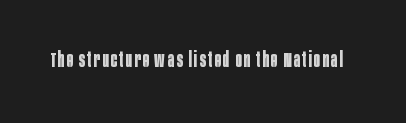
The image shows 21 px bold type, upright; set not underlined.
